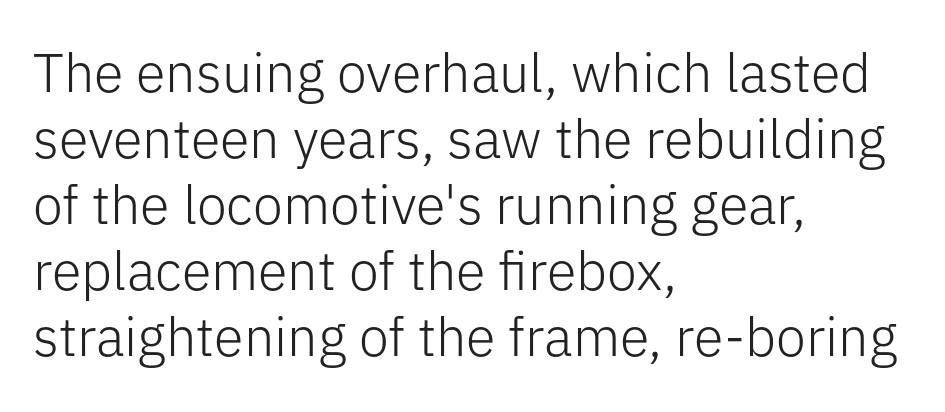
The image shows 54 px light sans-serif type, upright; set left-aligned, line spacing 1.22x, normal letter spacing, not underlined; low stroke contrast and a medium x-height.
